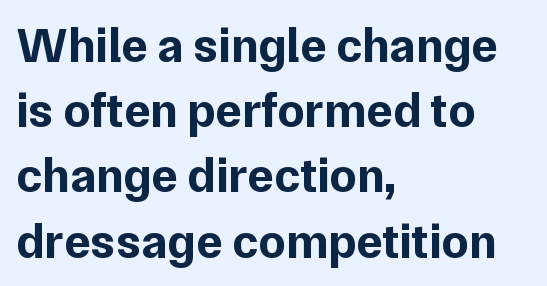
The image shows 49 px bold sans-serif type, upright; set left-aligned, normal line spacing (1.33x), normal letter spacing, not underlined; low stroke contrast and a medium x-height.
